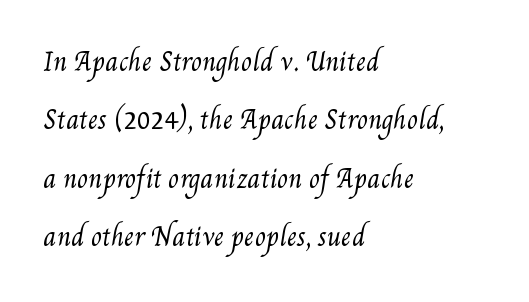
Q: Is the text bold? A: No.
Q: Is the text underlined? A: No.
Q: How is the paragraph aligned? A: Left-aligned.
Q: Is the spacing between letters normal or unusually wide? A: Normal.
Q: Is the spacing between lines tight, normal or loose? A: Loose.
